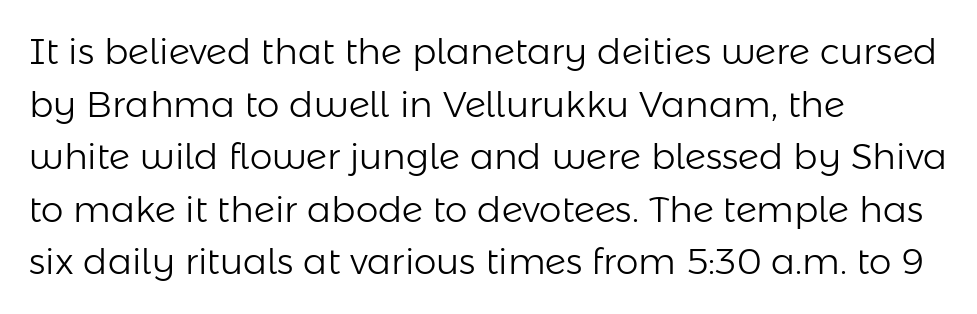
Nope, not italic — everything's standing straight. Spacing between characters is what you'd get straight out of the box. Spacing verdict: proportional, widths tailored to each character. Rows of type keep a routine distance in the vertical direction.
